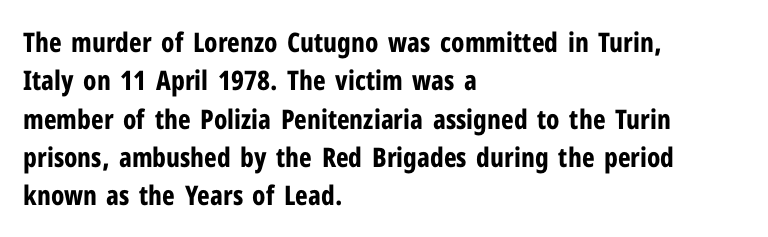
Glyph-to-glyph distance matches everyday printed text. Notice how thick the strokes are: this is what a full bold looks like. A normal amount of white space separates one row of letters from the next. Only glyphs here, with clear space below each row. Vertical strokes here are truly vertical.
